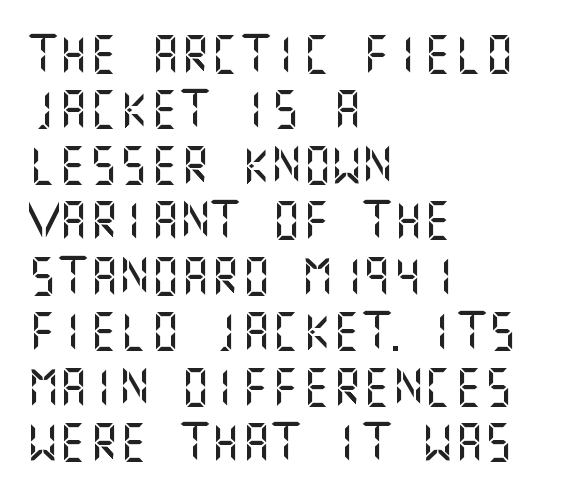
Q: Is the text italic (slanted)? A: No, it is upright.
Q: Is the typeface a serif or a sans-serif typeface? A: Sans-serif.
Q: Is the text underlined? A: No.
Q: How is the paragraph aligned? A: Left-aligned.
Q: Is the spacing between letters normal or unusually wide? A: Normal.
Q: Is the spacing between lines tight, normal or loose? A: Normal.
Q: Width (condensed, normal, or wide)? A: Normal.
Q: Stroke contrast? A: Medium.
Q: x-height? A: Large.
